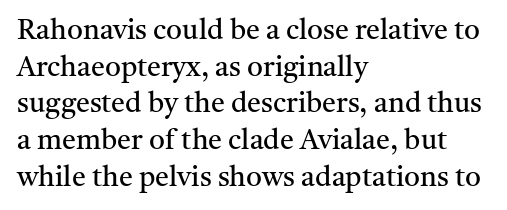
The image shows 28 px regular-weight serif type, upright; set left-aligned, normal line spacing (1.31x), normal letter spacing, not underlined; medium stroke contrast and a medium x-height.
